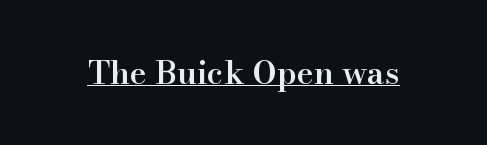
Q: Is the text bold? A: Semi-bold.
Q: Is the text italic (slanted)? A: No, it is upright.
Q: Is the typeface a serif or a sans-serif typeface? A: Serif.
Q: Is the text underlined? A: Yes.
Q: Is the spacing between letters normal or unusually wide? A: Normal.
Q: Width (condensed, normal, or wide)? A: Normal.
Q: Stroke contrast? A: High.
Q: x-height? A: Small.
Q: Monospaced? A: No.
